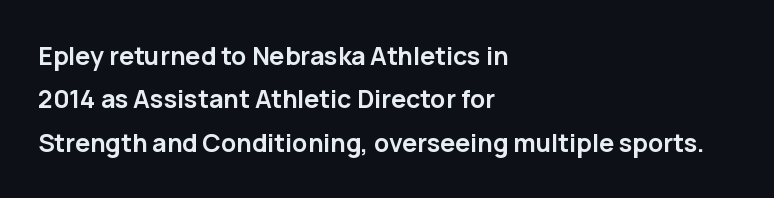
The image shows 25 px bold type, upright; set left-aligned, line spacing 1.74x, normal letter spacing, not underlined.
